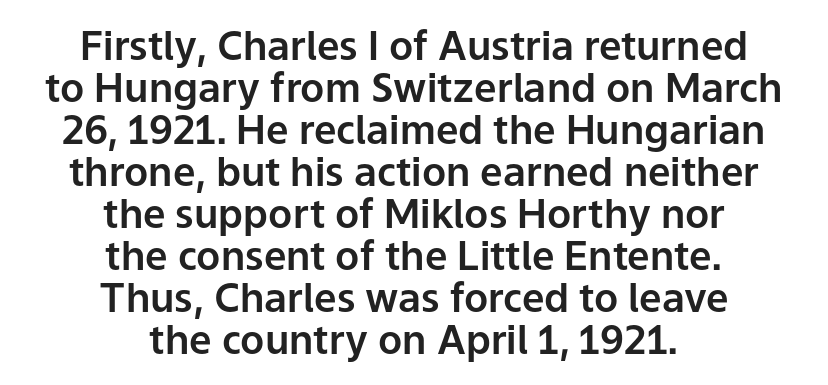
The image shows 40 px sans-serif type, upright; set centered, tight line spacing (1.05x), normal letter spacing, not underlined; low stroke contrast and a medium x-height.
